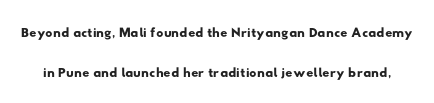
The image shows 20 px text type; set loose line spacing (2.01x), normal letter spacing, not underlined.
